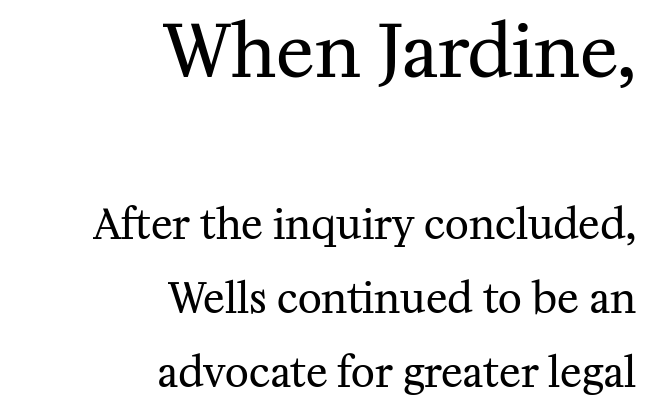
The image shows 72 px regular-weight serif type, upright; set right-aligned, line spacing 1.8x, normal letter spacing, not underlined; the first (top) block is 1.76x larger; medium stroke contrast and a medium x-height.
